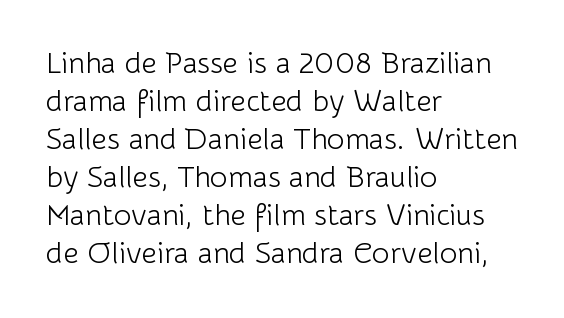
Q: Is the text bold? A: No.
Q: Is the text italic (slanted)? A: No, it is upright.
Q: Is the typeface a serif or a sans-serif typeface? A: Sans-serif.
Q: Is the text underlined? A: No.
Q: How is the paragraph aligned? A: Left-aligned.
Q: Is the spacing between letters normal or unusually wide? A: Normal.
Q: Is the spacing between lines tight, normal or loose? A: Normal.
Q: Width (condensed, normal, or wide)? A: Normal.
Q: Stroke contrast? A: Low.
Q: x-height? A: Medium.
Q: Monospaced? A: No.
